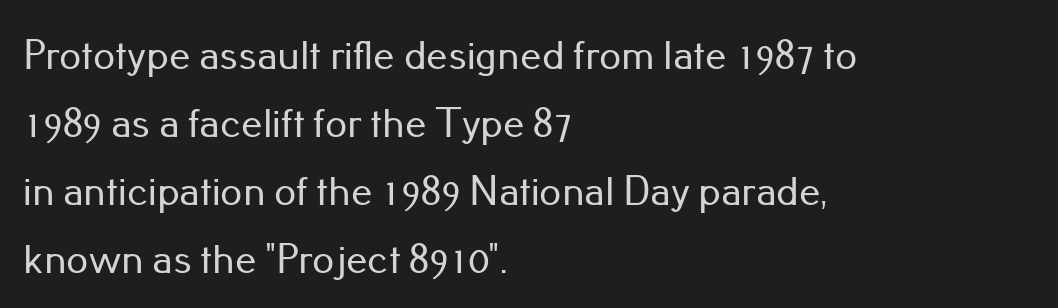
The image shows 43 px sans-serif type, upright; set left-aligned, normal line spacing (1.58x), normal letter spacing, not underlined; low stroke contrast and a small x-height.
